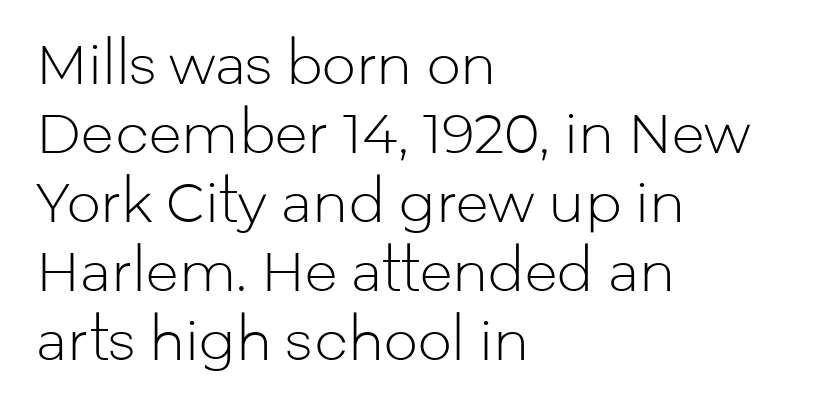
Q: Is the text bold? A: No.
Q: Is the text italic (slanted)? A: No, it is upright.
Q: Is the typeface a serif or a sans-serif typeface? A: Sans-serif.
Q: Is the text underlined? A: No.
Q: How is the paragraph aligned? A: Left-aligned.
Q: Is the spacing between letters normal or unusually wide? A: Normal.
Q: Is the spacing between lines tight, normal or loose? A: Normal.
Q: Width (condensed, normal, or wide)? A: Normal.
Q: Stroke contrast? A: Low.
Q: x-height? A: Medium.
Q: Monospaced? A: No.
